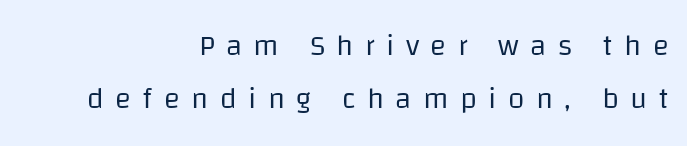
Q: Is the text bold? A: No.
Q: Is the text italic (slanted)? A: No, it is upright.
Q: Is the typeface a serif or a sans-serif typeface? A: Sans-serif.
Q: Is the text underlined? A: No.
Q: How is the paragraph aligned? A: Right-aligned.
Q: Is the spacing between letters normal or unusually wide? A: Unusually wide.
Q: Width (condensed, normal, or wide)? A: Normal.
Q: Stroke contrast? A: Low.
Q: x-height? A: Large.
Q: Monospaced? A: No.
